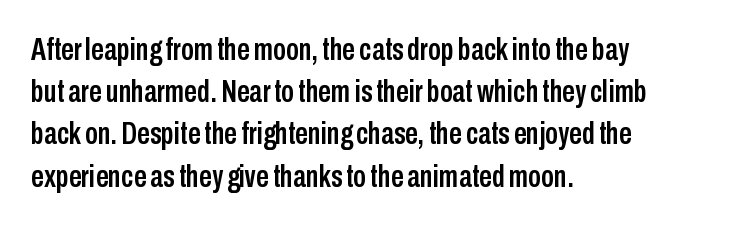
The image shows 32 px condensed sans-serif type, upright; set left-aligned, normal line spacing (1.32x), normal letter spacing, not underlined; low stroke contrast and a medium x-height.
